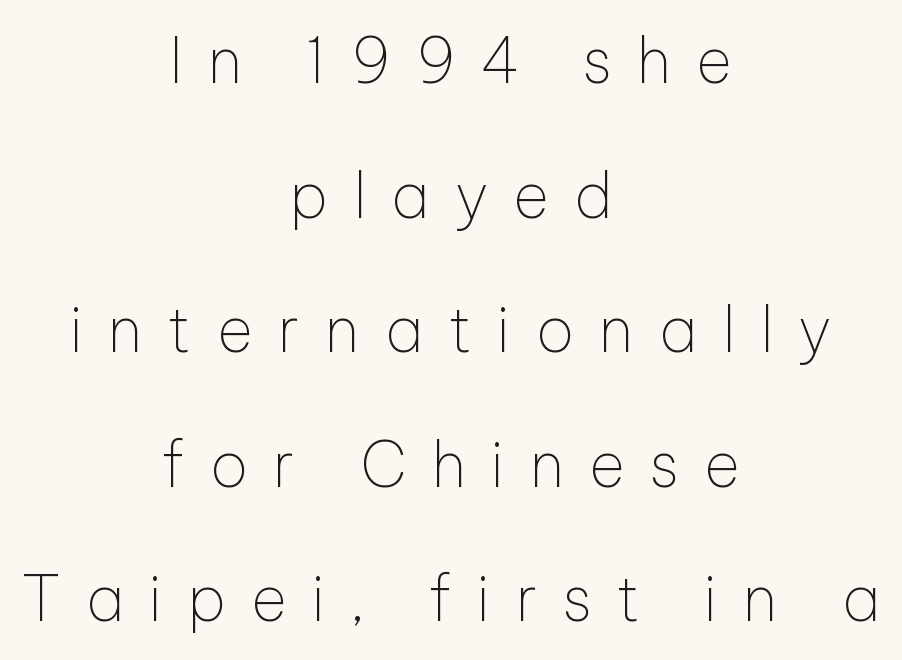
{"serif": "no", "italic": "no", "bold": "no", "weight": "thin", "width": "normal", "stroke_contrast": "low", "x_height": "medium", "monospaced": "no", "underline": "no", "align": "center", "line_spacing": "loose", "line_spacing_ratio": 2.17, "letter_spacing": "wide", "letter_spacing_em": 0.4, "glyph_px": 62}
